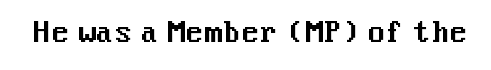
Q: Is the text italic (slanted)? A: No, it is upright.
Q: Is the text underlined? A: No.
Q: Is the spacing between letters normal or unusually wide? A: Normal.
